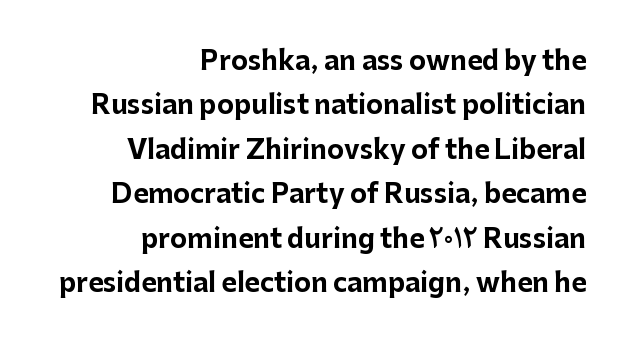
Is the block centered? No — it sits flush against the right margin. It's the straight-up-and-down kind of type. These words are printed bold, with thick strokes throughout. The glyphs are unaccompanied by any horizontal stroke below them.
